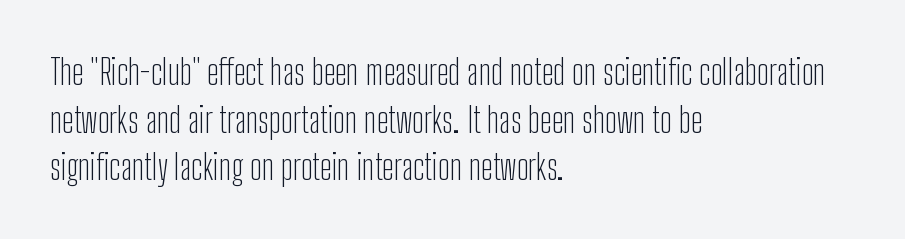
The letters advance in unequal steps, a hallmark of proportional type. Rows of type keep a routine distance in the vertical direction. Caption: multi-line text, flush left, ragged right. Examine the stroke ends and you'll find no serifs.
